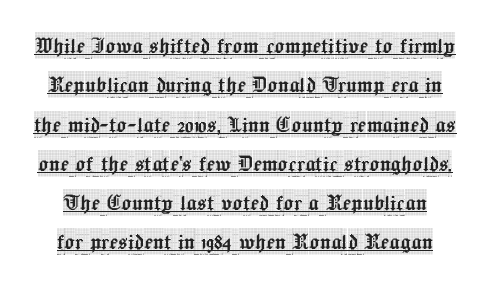
The line-height multiplier appears to be the usual default. In designer terms, the underline attribute is active on this setting. The letterforms sit shoulder to shoulder at normal distance. Characters remain perfectly vertical along every line.
